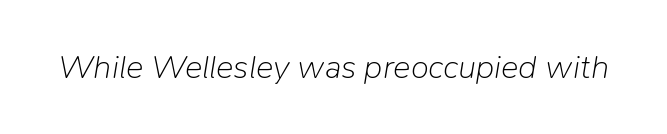
{"italic": "yes", "lean": "right", "slant_degrees": 9, "bold": "no", "weight": "light", "width": "normal", "stroke_contrast": "low", "x_height": "medium", "monospaced": "no", "underline": "no", "letter_spacing": "normal", "letter_spacing_em": 0.0, "glyph_px": 33}
